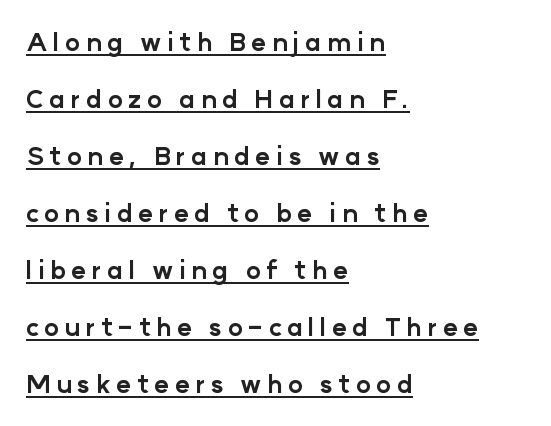
The image shows 25 px bold type, upright; set left-aligned, loose line spacing (2.28x), unusually wide letter spacing (+0.22 em), underlined.
